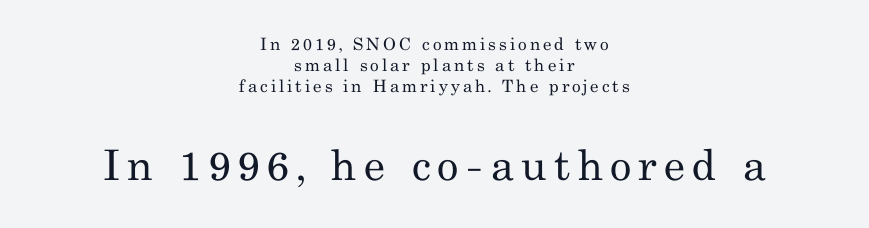
Q: Is the text bold? A: No.
Q: Is the text italic (slanted)? A: No, it is upright.
Q: Is the typeface a serif or a sans-serif typeface? A: Serif.
Q: Is the text underlined? A: No.
Q: How is the paragraph aligned? A: Centered.
Q: Which block of text is set in a larger size, the first (top) or the second (bottom)? A: The second (bottom) one.
Q: Width (condensed, normal, or wide)? A: Normal.
Q: Stroke contrast? A: Medium.
Q: x-height? A: Small.
Q: Monospaced? A: No.
